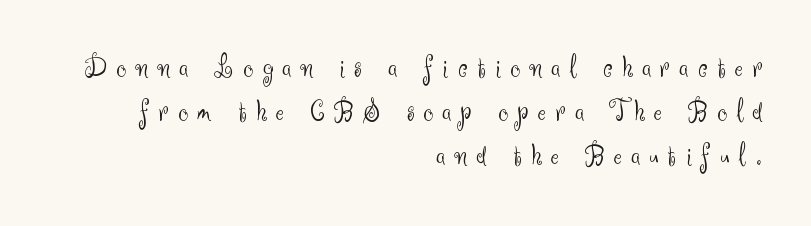
{"serif": "no", "italic": "no", "bold": "no", "weight": "light", "width": "normal", "stroke_contrast": "medium", "x_height": "small", "monospaced": "no", "underline": "no", "align": "right", "line_spacing": "normal", "line_spacing_ratio": 1.47, "letter_spacing": "wide", "letter_spacing_em": 0.32, "glyph_px": 30}
